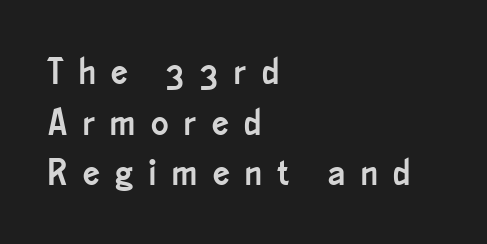
Q: Is the text italic (slanted)? A: No, it is upright.
Q: Is the typeface a serif or a sans-serif typeface? A: Sans-serif.
Q: Is the text underlined? A: No.
Q: How is the paragraph aligned? A: Left-aligned.
Q: Is the spacing between letters normal or unusually wide? A: Unusually wide.
Q: Is the spacing between lines tight, normal or loose? A: Normal.
Q: Width (condensed, normal, or wide)? A: Condensed.
Q: Stroke contrast? A: Low.
Q: x-height? A: Small.
Q: Monospaced? A: No.
